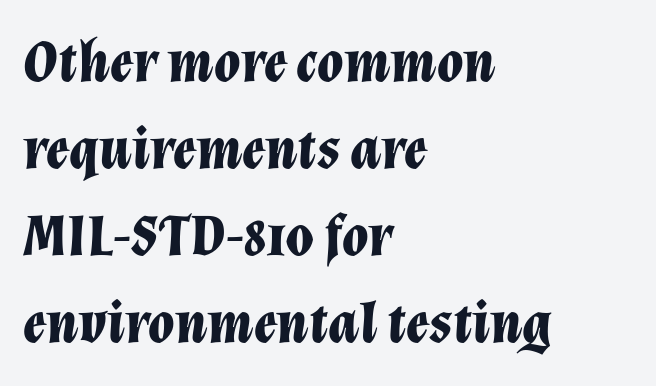
The image shows 60 px bold type, italic (leaning right); set left-aligned, normal line spacing (1.45x), normal letter spacing, not underlined; low stroke contrast and a medium x-height.
